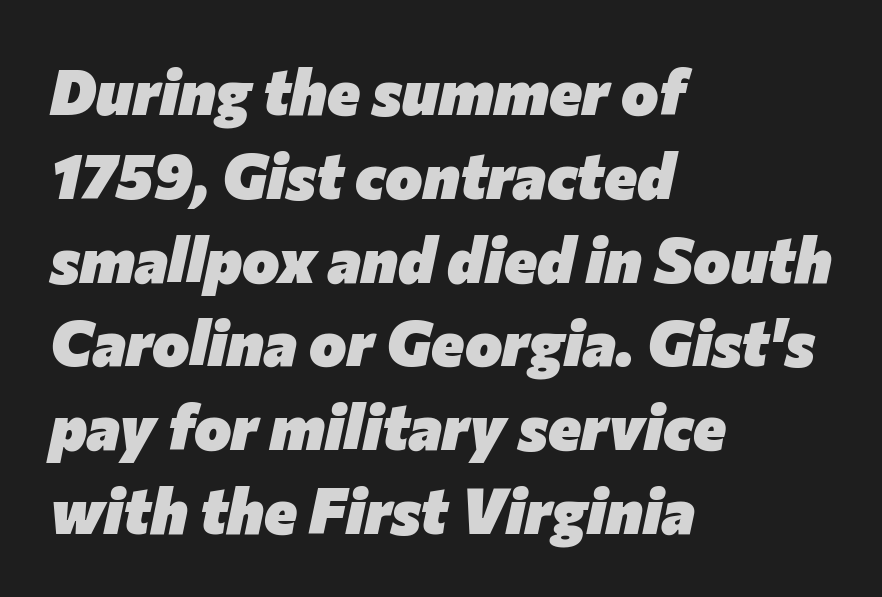
Q: Is the text bold? A: Yes.
Q: Is the text italic (slanted)? A: Yes, it leans right by about 12 degrees.
Q: Is the text underlined? A: No.
Q: How is the paragraph aligned? A: Left-aligned.
Q: Is the spacing between letters normal or unusually wide? A: Normal.
Q: Is the spacing between lines tight, normal or loose? A: Normal.
Q: Width (condensed, normal, or wide)? A: Normal.
Q: Stroke contrast? A: Low.
Q: x-height? A: Medium.
Q: Monospaced? A: No.
